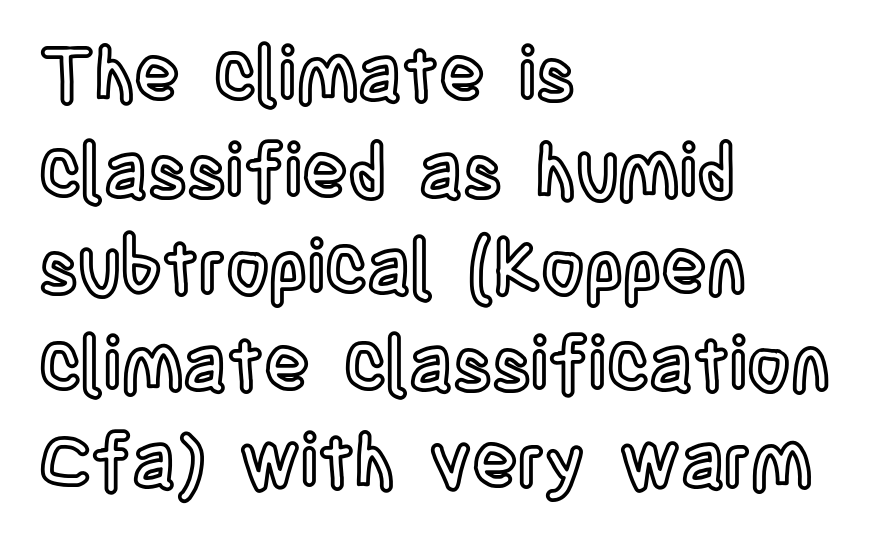
Italic? Not at all — the glyphs are vertical. The leading is moderate, giving the passage an even texture. Looks like regular typesetting: each glyph gets only the width it needs. Glance below the letters and you will spot only blank space. Students, note that the glyphs here touch the page at normal intervals. The typesetter chose a ragged-right arrangement here.
